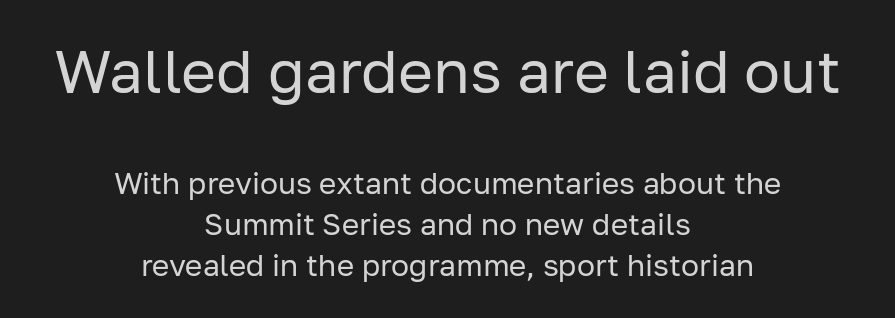
The space between consecutive lines is moderate. You can tell it's not italic because the verticals are truly vertical. Spacing between characters is what you'd get straight out of the box. This rendering uses center alignment, leaving both contours irregular but symmetric.
